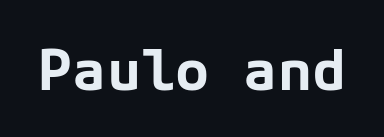
Type style note: lacks serifs. Only glyphs here, with clear space below each row. Notice how the stems are strictly vertical — no italics here. You could call the tracking neutral — neither tight nor loose. On the weight axis this lands at bold, roughly 700.
